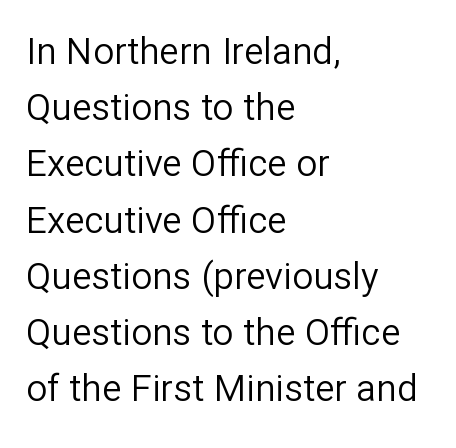
{"serif": "no", "italic": "no", "bold": "no", "weight": "regular", "width": "normal", "stroke_contrast": "low", "x_height": "medium", "monospaced": "no", "underline": "no", "align": "left", "line_spacing": "normal", "line_spacing_ratio": 1.52, "letter_spacing": "normal", "letter_spacing_em": 0.0, "glyph_px": 37}
